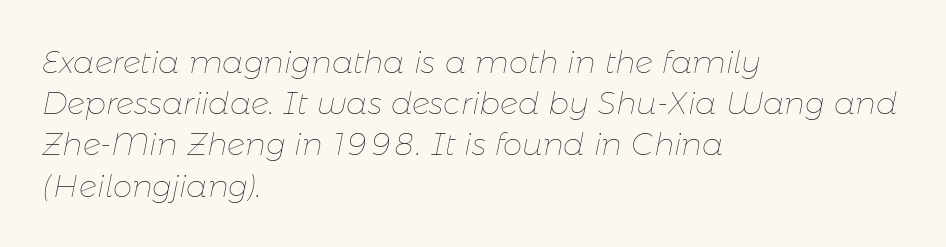
{"italic": "yes", "lean": "right", "slant_degrees": 11, "bold": "no", "weight": "thin", "width": "normal", "stroke_contrast": "low", "x_height": "medium", "monospaced": "no", "underline": "no", "align": "left", "line_spacing": "normal", "line_spacing_ratio": 1.33, "letter_spacing": "normal", "letter_spacing_em": 0.0, "glyph_px": 31}
